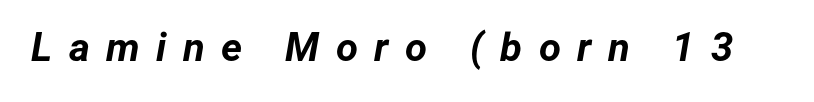
The image shows 40 px bold type, italic (leaning right); set unusually wide letter spacing (+0.41 em), not underlined; low stroke contrast and a medium x-height.
